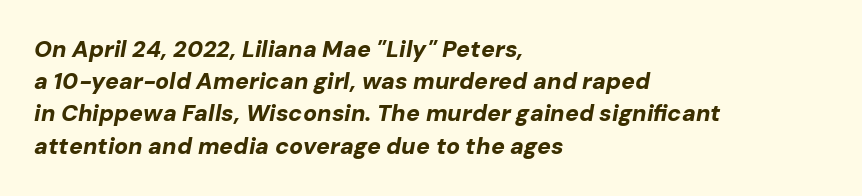
{"italic": "yes", "lean": "right", "slant_degrees": 10, "bold": "yes", "underline": "no", "align": "left", "line_spacing": "normal", "line_spacing_ratio": 1.4, "letter_spacing": "normal", "letter_spacing_em": 0.0, "glyph_px": 23}
